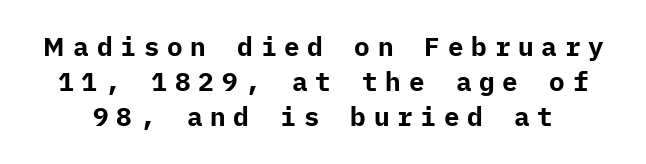
Descenders hang freely into open space. Heavy, bold letterforms. Quick note: not italic, upright. Horizontal bands of white between lines are of average thickness. Between one letter and the next there's a generous, obvious gap.
